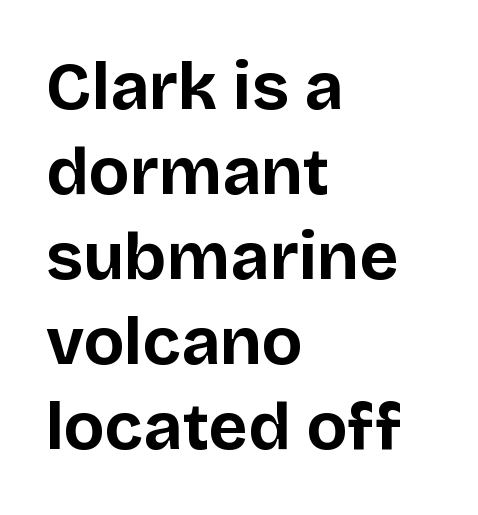
{"serif": "no", "italic": "no", "bold": "yes", "weight": "bold", "width": "normal", "stroke_contrast": "low", "x_height": "large", "monospaced": "no", "underline": "no", "align": "left", "line_spacing": "normal", "line_spacing_ratio": 1.27, "letter_spacing": "normal", "letter_spacing_em": 0.0, "glyph_px": 67}
